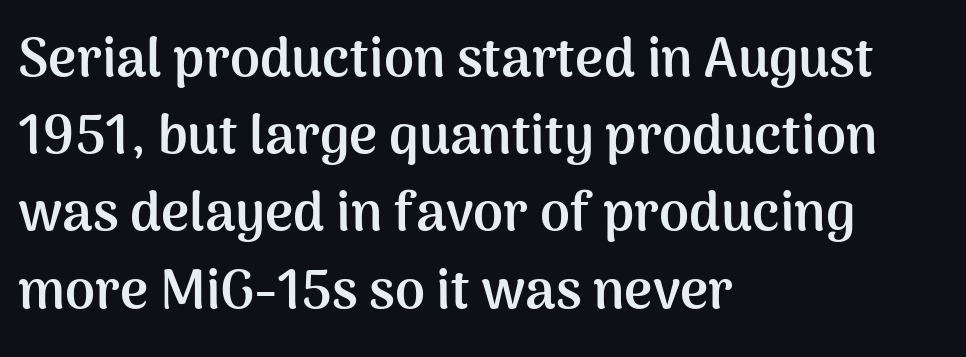
Q: Is the text bold? A: Yes.
Q: Is the text italic (slanted)? A: No, it is upright.
Q: Is the typeface a serif or a sans-serif typeface? A: Sans-serif.
Q: Is the text underlined? A: No.
Q: How is the paragraph aligned? A: Left-aligned.
Q: Is the spacing between letters normal or unusually wide? A: Normal.
Q: Is the spacing between lines tight, normal or loose? A: Normal.
Q: Width (condensed, normal, or wide)? A: Normal.
Q: Stroke contrast? A: Medium.
Q: x-height? A: Medium.
Q: Monospaced? A: No.
